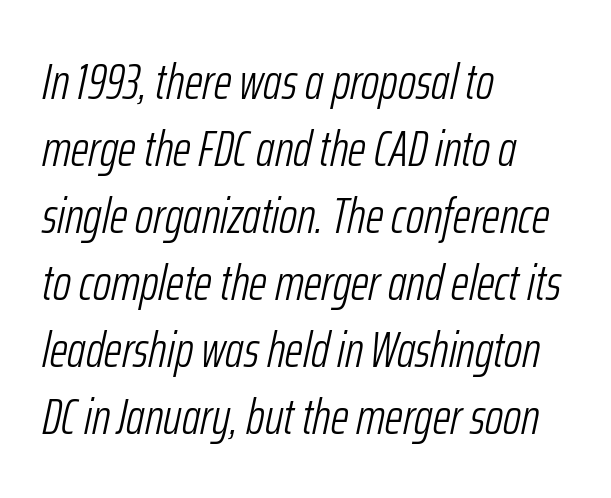
{"italic": "yes", "lean": "right", "slant_degrees": 12, "bold": "no", "weight": "light", "width": "condensed", "stroke_contrast": "low", "x_height": "medium", "monospaced": "no", "underline": "no", "align": "left", "line_spacing": "normal", "line_spacing_ratio": 1.34, "letter_spacing": "normal", "letter_spacing_em": 0.0, "glyph_px": 50}
